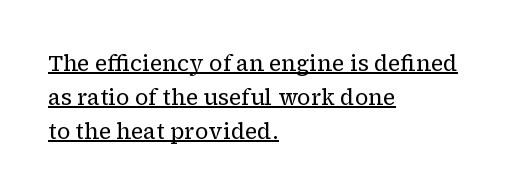
Regarding leading, the lines here are spaced in the standard way. Compared with typical body copy, the letter spacing here is the same. The passage shown is not bold in any degree. Underlining? Definitely there.
